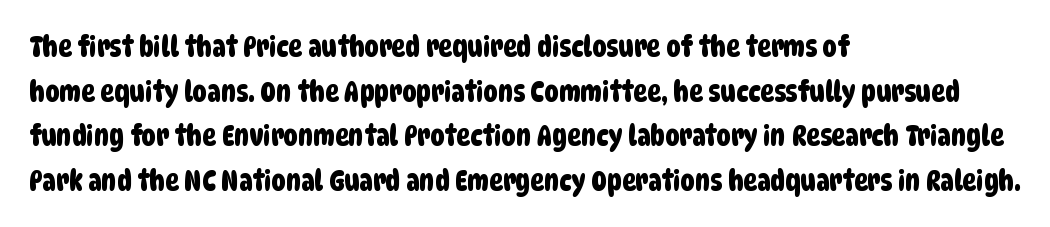
Q: Is the typeface a serif or a sans-serif typeface? A: Sans-serif.
Q: Is the text underlined? A: No.
Q: How is the paragraph aligned? A: Left-aligned.
Q: Is the spacing between letters normal or unusually wide? A: Normal.
Q: Is the spacing between lines tight, normal or loose? A: Normal.
Q: Width (condensed, normal, or wide)? A: Condensed.
Q: Stroke contrast? A: Low.
Q: x-height? A: Large.
Q: Monospaced? A: No.
